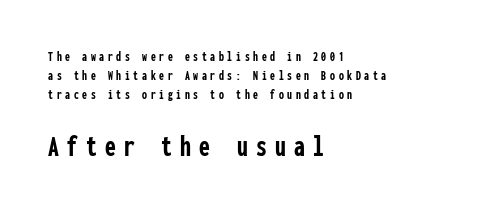
Rows of type keep a routine distance in the vertical direction. As a designer I'd log this as weight 700, bold. Caption: multi-line text, flush left, ragged right. No feet cap the strokes, marking this as sans-serif type. The zone under the glyphs is completely vacant.
